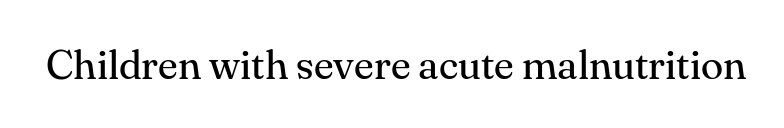
Q: Is the text bold? A: No.
Q: Is the text italic (slanted)? A: No, it is upright.
Q: Is the typeface a serif or a sans-serif typeface? A: Serif.
Q: Is the text underlined? A: No.
Q: Is the spacing between letters normal or unusually wide? A: Normal.
Q: Width (condensed, normal, or wide)? A: Normal.
Q: Stroke contrast? A: Medium.
Q: x-height? A: Small.
Q: Monospaced? A: No.
